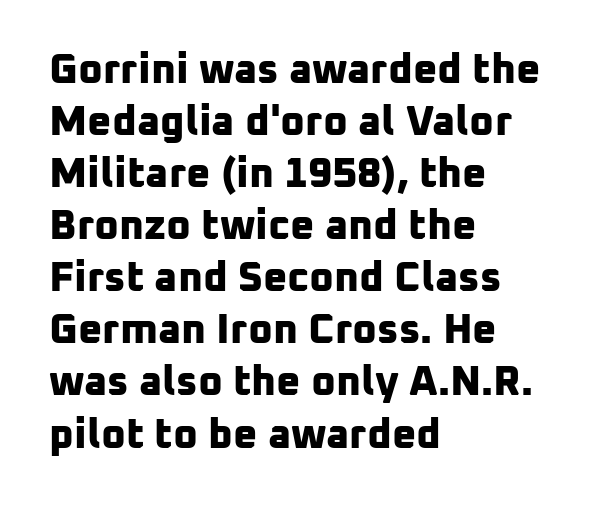
Spacing between characters is what you'd get straight out of the box. Unlike a traditional serif, this face leaves its strokes unadorned. Thick stems and heavy bowls — unmistakably bold. No word sits above an underline. Casual observation: everything's shoved over to the left.
